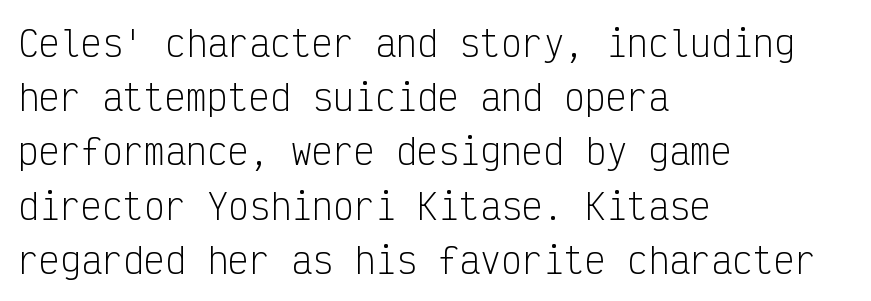
The image shows 35 px light, condensed sans-serif type, upright, monospaced; set left-aligned, normal line spacing (1.55x), normal letter spacing, not underlined; low stroke contrast and a medium x-height.
